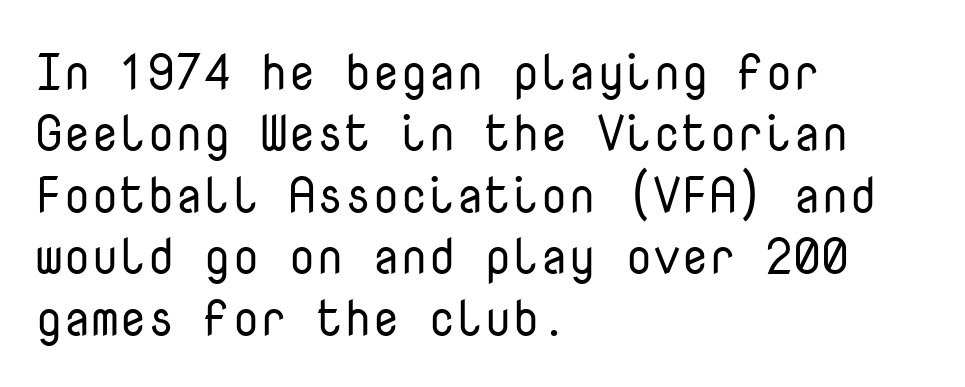
The lettering stays uniformly vertical, giving the passage a roman look. The passage shown is typed in a monospace face where columns stay perfectly aligned. Nobody drew a line under any word here. Look at the tracking — it's just the regular setting, nothing added. The font sits on the lighter half of the weight spectrum, regular included.
